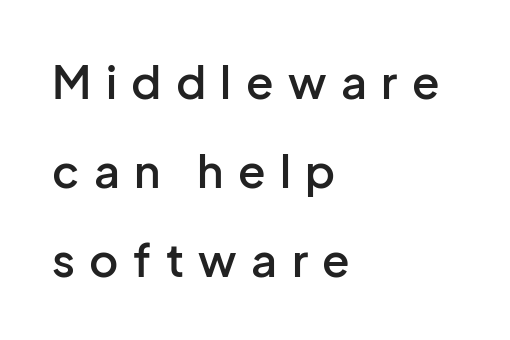
In CSS terms this would be text-align: left. The letters carry no serifs — their stems end cleanly without finishing strokes. The type is letterspaced generously, with wide tracking. Upright lettering throughout. Notice the wide empty band between every row — that's loose leading.
